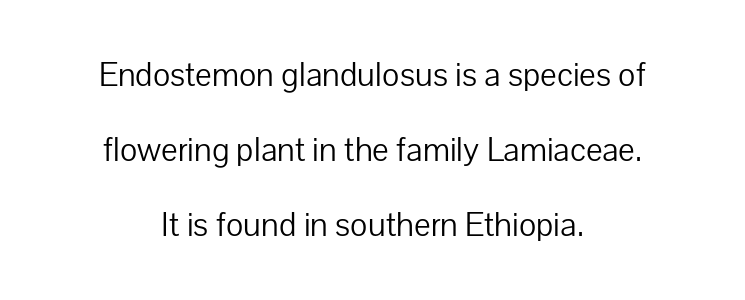
The image shows 35 px light sans-serif type, upright; set centered, loose line spacing (2.14x), normal letter spacing, not underlined; low stroke contrast and a medium x-height.
